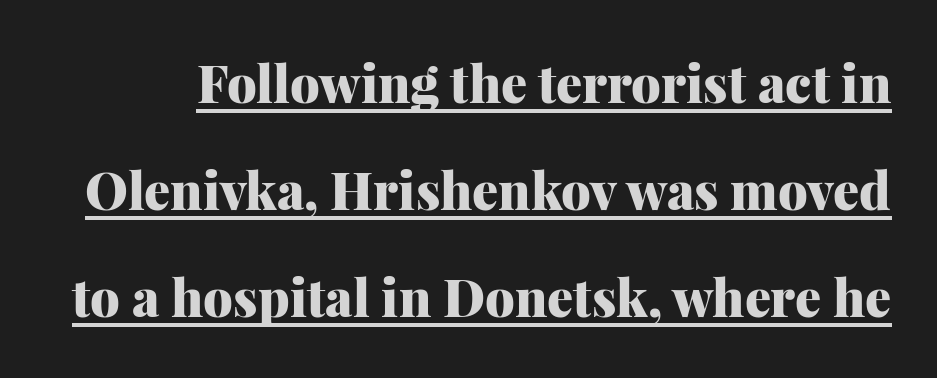
Q: Is the text bold? A: Yes.
Q: Is the text italic (slanted)? A: No, it is upright.
Q: Is the typeface a serif or a sans-serif typeface? A: Serif.
Q: Is the text underlined? A: Yes.
Q: Is the spacing between letters normal or unusually wide? A: Normal.
Q: Is the spacing between lines tight, normal or loose? A: Loose.
Q: Width (condensed, normal, or wide)? A: Normal.
Q: Stroke contrast? A: Medium.
Q: x-height? A: Medium.
Q: Monospaced? A: No.
